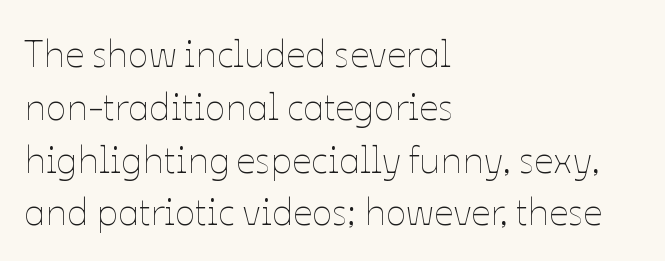
Default kerning and tracking; the words read as compact shapes. The face used here is proportionally spaced, like ordinary book or web type. Each line starts at the same left margin while the right side varies. Whoever set this chose a conventional vertical rhythm. The zone under the glyphs is completely vacant. A light-to-regular cut is what we see here.
